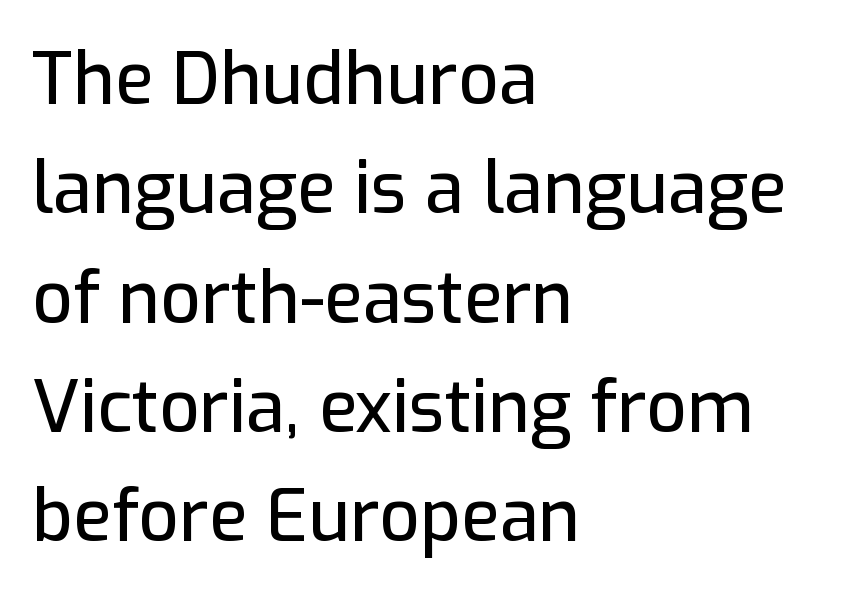
If you measured baseline to baseline, you'd find a middling distance. Beneath every word, the page is bare. The face used here is rendered with its standard letterfit. Which margin do the lines hug? The left one — the right edge is uneven. The face used here is proportionally spaced, like ordinary book or web type.
